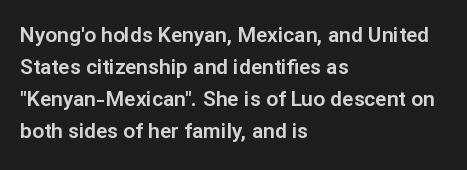
Spacing between characters is what you'd get straight out of the box. This sample is left-justified, so line endings fall wherever the words run out. Has an underline been added? It has not. Evenly set lines give the paragraph a standard silhouette. You can tell it's not italic because the verticals are truly vertical.
